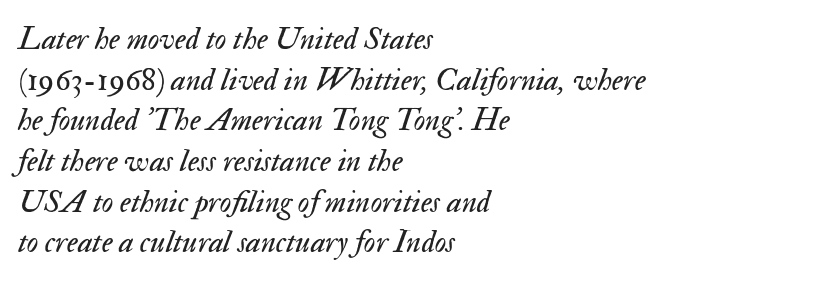
The image shows 32 px regular-weight type, italic (leaning right); set left-aligned, normal line spacing (1.27x), normal letter spacing, not underlined; medium stroke contrast and a small x-height.
